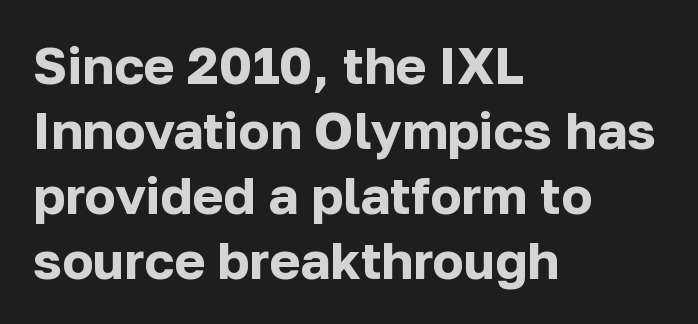
Q: Is the text bold? A: Yes.
Q: Is the text italic (slanted)? A: No, it is upright.
Q: Is the typeface a serif or a sans-serif typeface? A: Sans-serif.
Q: Is the text underlined? A: No.
Q: How is the paragraph aligned? A: Left-aligned.
Q: Is the spacing between letters normal or unusually wide? A: Normal.
Q: Is the spacing between lines tight, normal or loose? A: Normal.
Q: Width (condensed, normal, or wide)? A: Normal.
Q: Stroke contrast? A: Low.
Q: x-height? A: Medium.
Q: Monospaced? A: No.
